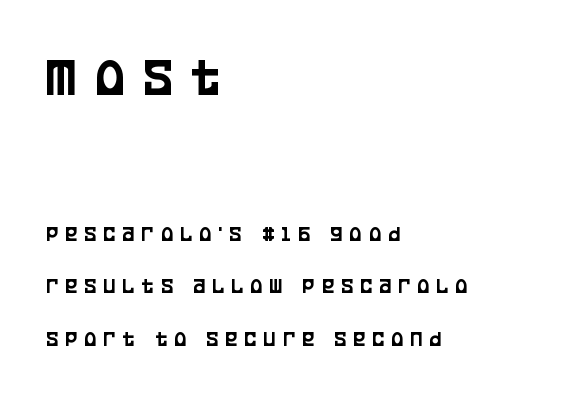
{"serif": "no", "italic": "no", "width": "condensed", "stroke_contrast": "low", "x_height": "large", "monospaced": "no", "underline": "no", "align": "left", "line_spacing": "loose", "line_spacing_ratio": 2.38, "letter_spacing": "wide", "letter_spacing_em": 0.34, "larger_block": "first", "size_ratio": 2.5, "glyph_px": 55}
